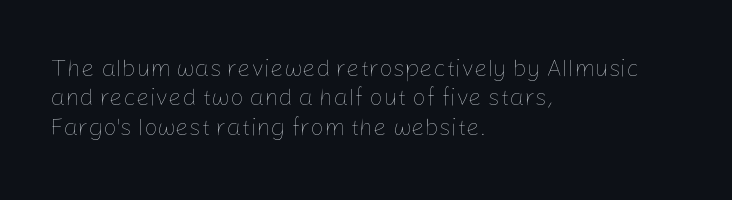
Notice how the stems are strictly vertical — no italics here. Standard letterfit; no display-style spreading of the glyphs. The space beneath each line is pristine and unruled. Counters stay open thanks to moderate or lighter strokes. A classic flush-left, rag-right setting is used for this passage.
